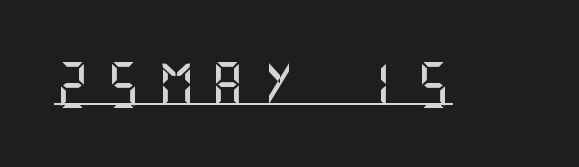
There is plenty of visible air inserted between adjacent glyphs. Notice how the stems are strictly vertical — no italics here. Type style note: lacks serifs. This is underlined copy, the kind a proofreader might mark for attention.
